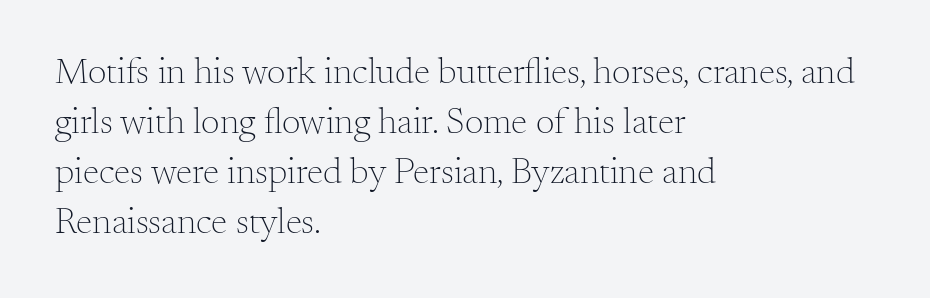
{"serif": "yes", "italic": "no", "bold": "no", "weight": "light", "width": "normal", "stroke_contrast": "medium", "x_height": "small", "monospaced": "no", "underline": "no", "align": "left", "line_spacing": "normal", "line_spacing_ratio": 1.35, "letter_spacing": "normal", "letter_spacing_em": 0.0, "glyph_px": 37}
